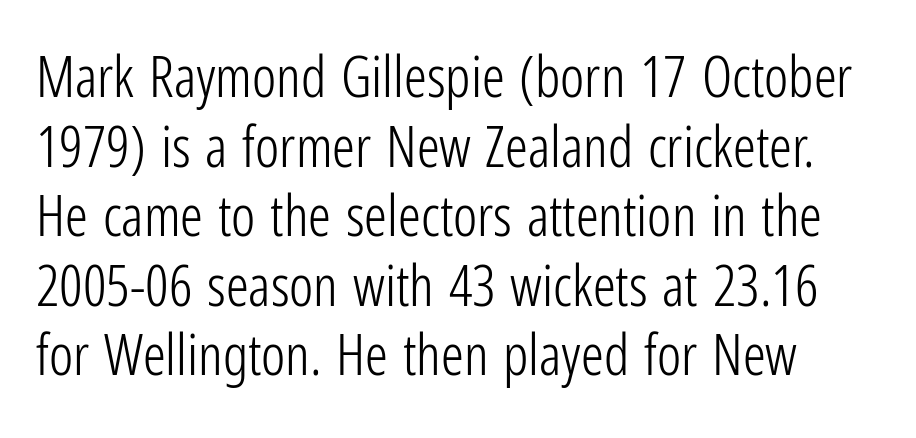
The image shows 57 px light, condensed sans-serif type, upright; set line spacing 1.22x, normal letter spacing, not underlined; low stroke contrast and a medium x-height.
